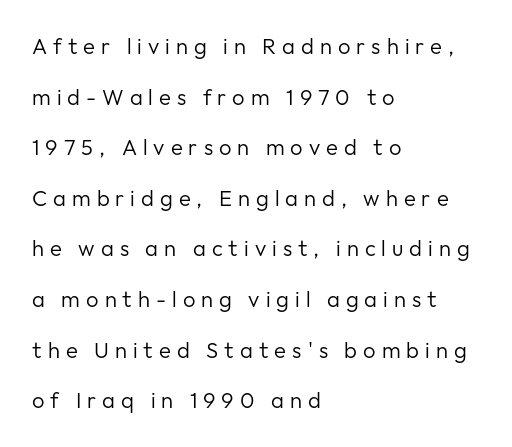
Q: Is the text bold? A: No.
Q: Is the text italic (slanted)? A: No, it is upright.
Q: Is the text underlined? A: No.
Q: How is the paragraph aligned? A: Left-aligned.
Q: Is the spacing between letters normal or unusually wide? A: Unusually wide.
Q: Is the spacing between lines tight, normal or loose? A: Loose.
